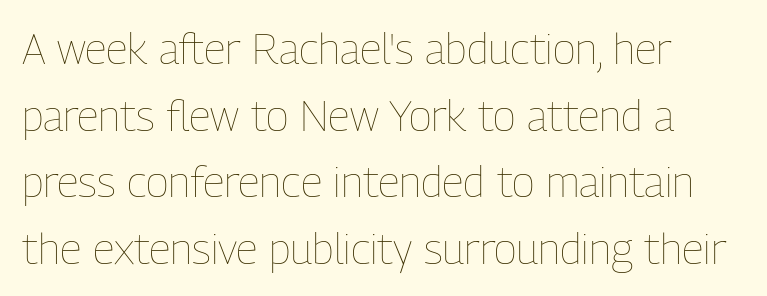
This sample uses plain, unmodified letter spacing. Is the stroke heavy? The answer is a plain regular-or-lighter. Caption: multi-line text, flush left, ragged right. Vertically, the passage feels balanced, rows spaced as you'd expect. You could not count columns in this text — the font is proportionally spaced.
